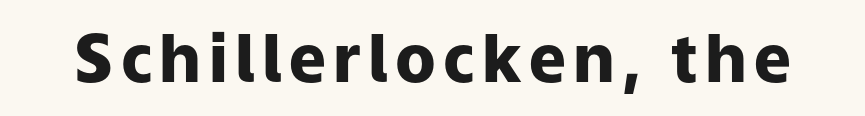
The face used here is a sans, in the tradition of grotesques and geometrics. Is this a fixed-width face? No — the glyphs have proportional, varying widths. If you drew a line through each stem, it would be perfectly vertical. The space directly below the letters is spotless. Does the weight exceed regular? Yes, all the way to bold.
